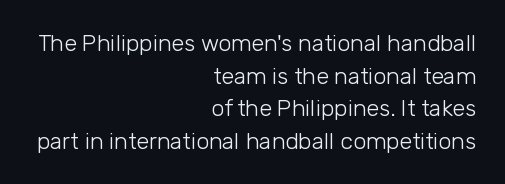
The image shows 23 px text type, upright; set right-aligned, normal line spacing (1.42x), normal letter spacing, not underlined.
